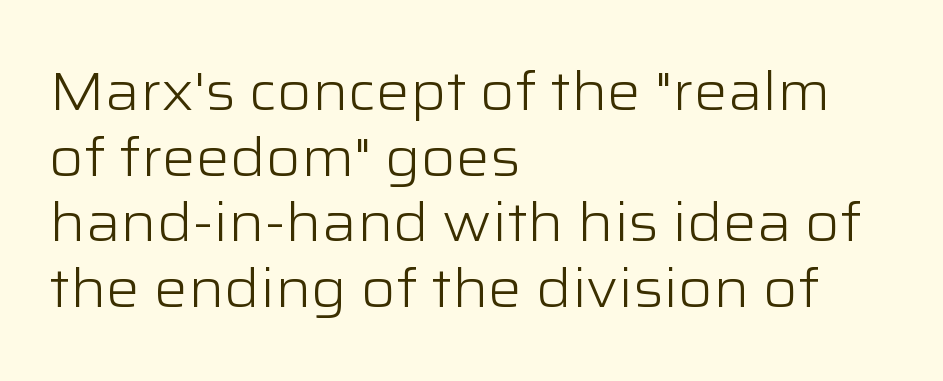
{"serif": "no", "italic": "no", "bold": "no", "weight": "light", "width": "wide", "stroke_contrast": "low", "x_height": "medium", "monospaced": "no", "underline": "no", "align": "left", "line_spacing_ratio": 1.24, "letter_spacing": "normal", "letter_spacing_em": 0.0, "glyph_px": 53}
